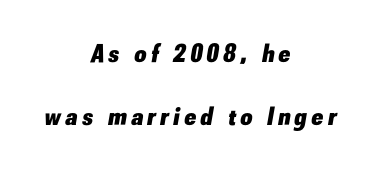
The image shows 26 px bold type, italic (leaning right); set centered, loose line spacing (2.42x), not underlined.
